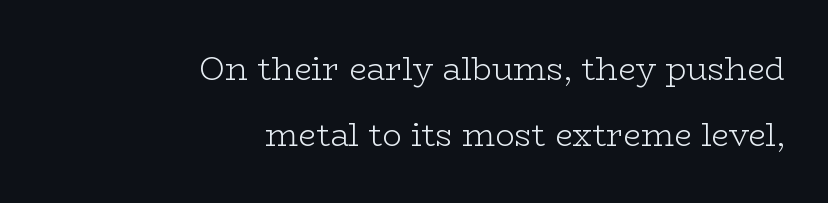
The image shows 32 px light, wide serif type, upright; set right-aligned, loose line spacing (2.05x), normal letter spacing, not underlined; low stroke contrast and a medium x-height.
